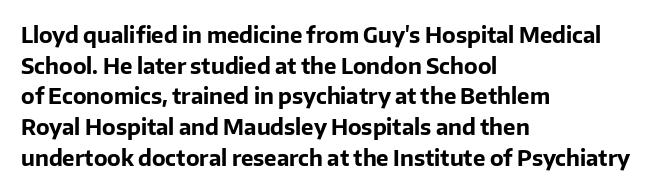
Glyph-to-glyph distance matches everyday printed text. If you drew a line through each stem, it would be perfectly vertical. Horizontal bands of white between lines are of average thickness. Type without underlining. The glyphs have the mass of a bold cut.
